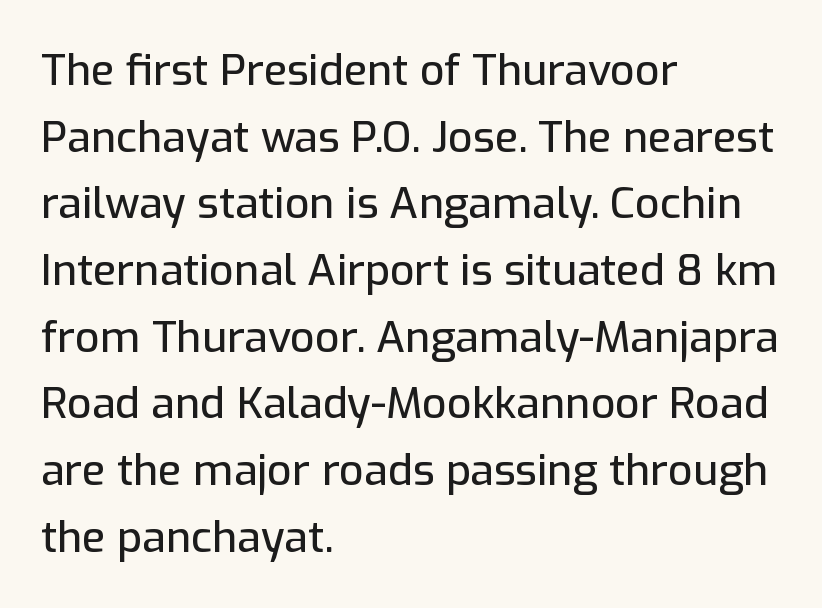
{"serif": "no", "italic": "no", "width": "normal", "stroke_contrast": "low", "x_height": "medium", "monospaced": "no", "underline": "no", "align": "left", "line_spacing": "normal", "line_spacing_ratio": 1.55, "letter_spacing": "normal", "letter_spacing_em": 0.0, "glyph_px": 43}
